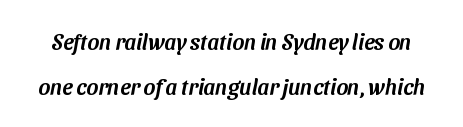
Q: Is the text underlined? A: No.
Q: Is the spacing between letters normal or unusually wide? A: Normal.
Q: Is the spacing between lines tight, normal or loose? A: Loose.
